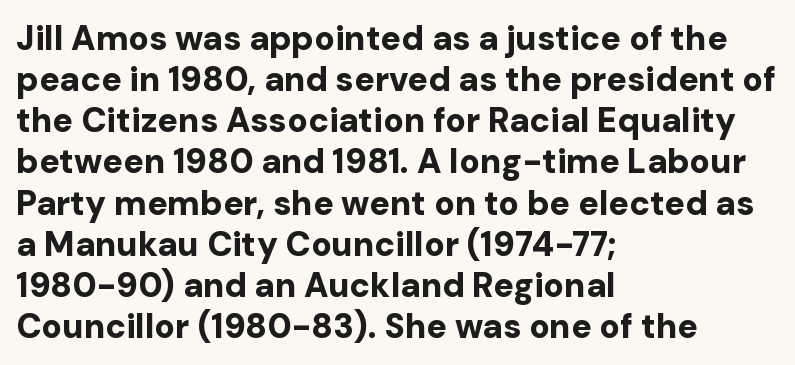
The lines in this sample share a left origin and differ only in where they stop. Stroke thickness is high; the sample reads as a true bold. The space beneath each line is pristine and unruled. A typesetter would call this proportional, since set widths differ per character. The type sits square on the baseline with zero lean.
